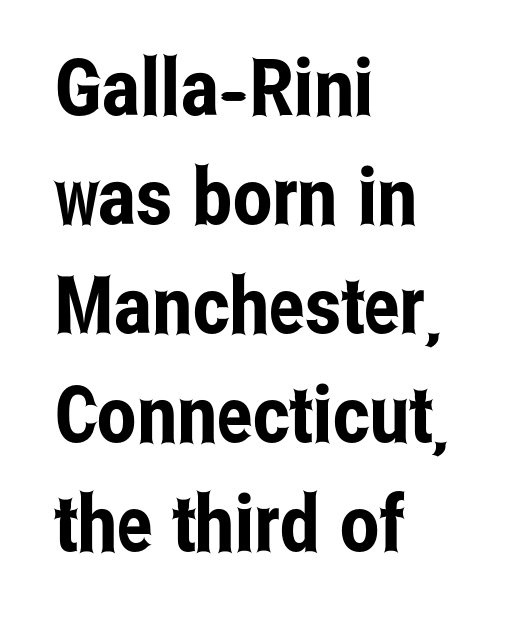
Regarding serifs, this sample does without them. These lines are rendered in a variable-pitch font. Look at the tracking — it's just the regular setting, nothing added. Where is the straight margin? On the left.
